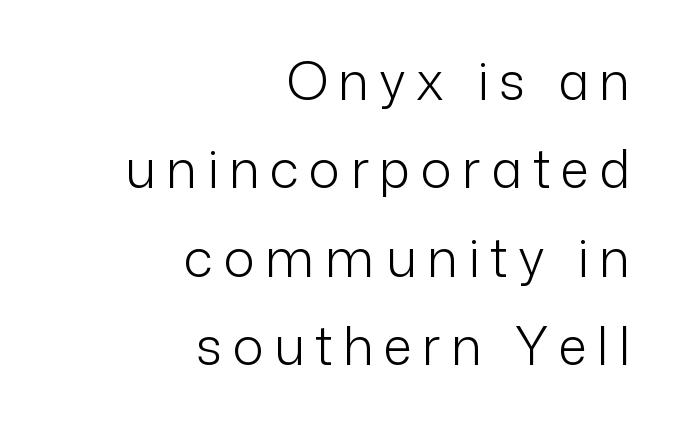
Serif or sans? Sans — the stroke terminals are bare. Style check: upright. The strokes carry an ordinary text weight at most. Tracking here is generous; glyphs stand well apart from one another. Varying glyph widths throughout — classic text-font behaviour. The space between consecutive lines is moderate.
